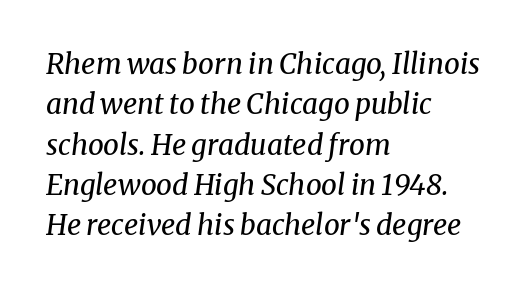
How would I describe the line gaps? Plain and ordinary. The glyphs in this specimen are seriffed. The passage shown is typed in a proportional face where columns would drift. The letterforms sit at book weight or below. The typography opts for an oblique posture over an upright one.
